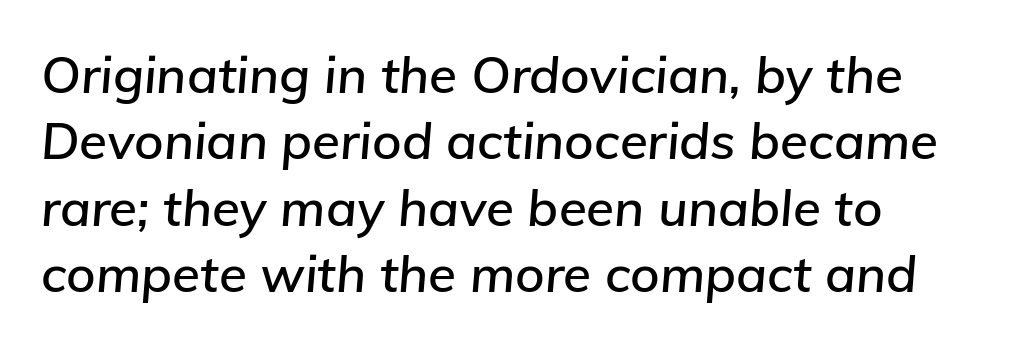
Q: Is the text italic (slanted)? A: Yes, it leans right by about 5 degrees.
Q: Is the text underlined? A: No.
Q: How is the paragraph aligned? A: Left-aligned.
Q: Is the spacing between letters normal or unusually wide? A: Normal.
Q: Is the spacing between lines tight, normal or loose? A: Normal.
Q: Width (condensed, normal, or wide)? A: Normal.
Q: Stroke contrast? A: Low.
Q: x-height? A: Medium.
Q: Monospaced? A: No.
